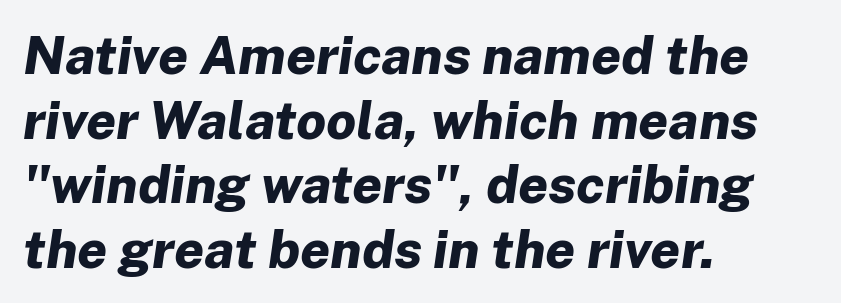
{"italic": "yes", "lean": "right", "slant_degrees": 8, "bold": "yes", "weight": "bold", "width": "normal", "stroke_contrast": "low", "x_height": "medium", "monospaced": "no", "underline": "no", "align": "left", "line_spacing_ratio": 1.22, "letter_spacing": "normal", "letter_spacing_em": 0.0, "glyph_px": 53}
